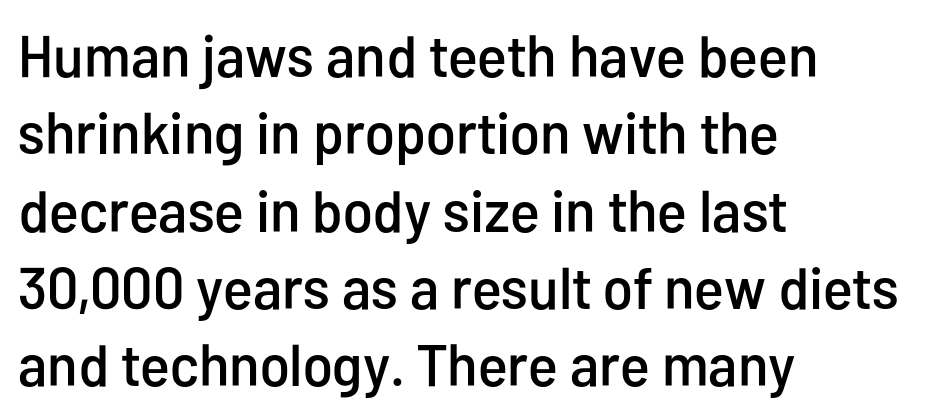
Q: Is the text italic (slanted)? A: No, it is upright.
Q: Is the typeface a serif or a sans-serif typeface? A: Sans-serif.
Q: Is the text underlined? A: No.
Q: How is the paragraph aligned? A: Left-aligned.
Q: Is the spacing between letters normal or unusually wide? A: Normal.
Q: Is the spacing between lines tight, normal or loose? A: Normal.
Q: Width (condensed, normal, or wide)? A: Condensed.
Q: Stroke contrast? A: Low.
Q: x-height? A: Medium.
Q: Monospaced? A: No.
